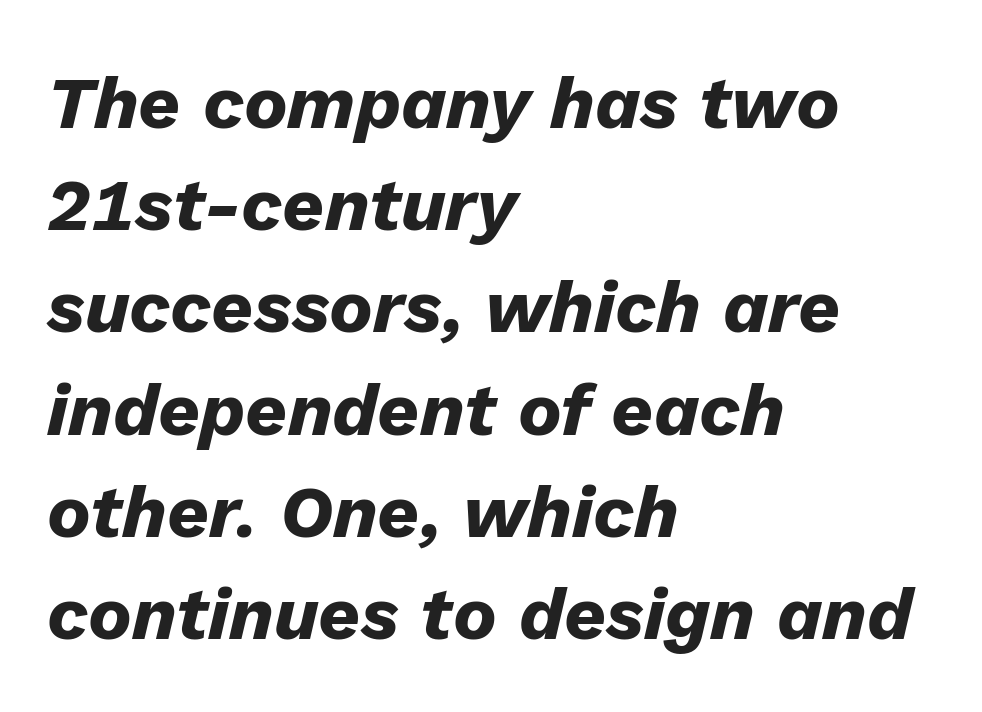
The rendering uses natural spacing where letterforms have individual widths. How would I describe the line gaps? Plain and ordinary. The area under the type is left untouched. The whole block is typeset with a tilt. Heavy, bold letterforms. The typesetter chose a ragged-right arrangement here.
